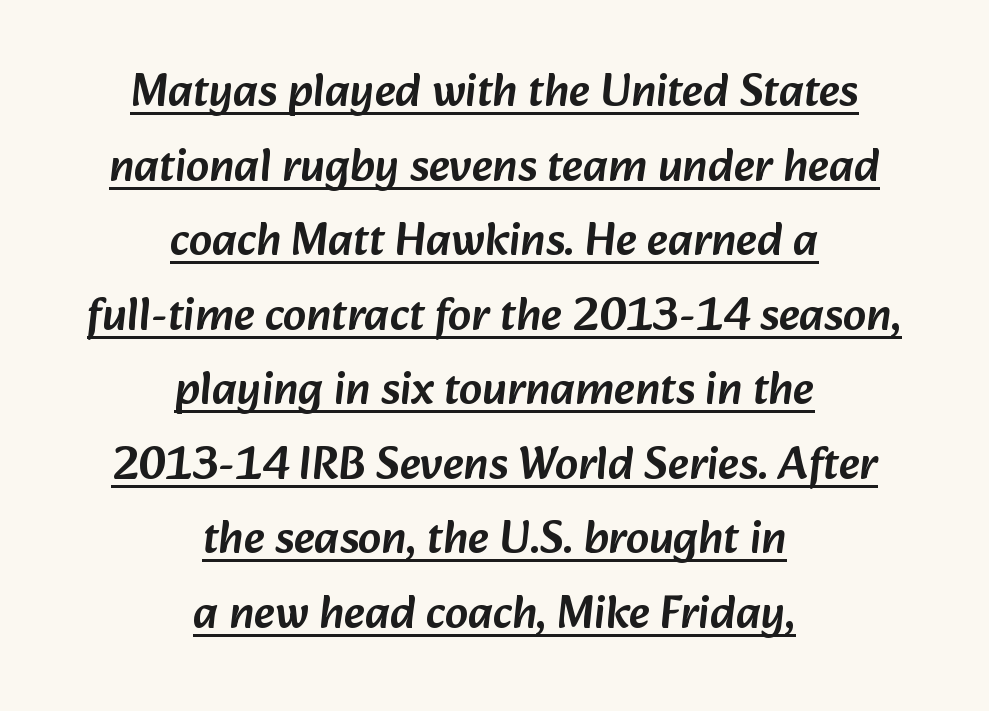
A typesetter would call this zero additional tracking. In terms of leading, this rendering sits right in the middle. The rendering uses natural spacing where letterforms have individual widths. A continuous stroke trails under the words, as in a hyperlink. The passage shown is typeset with a sans-serif family.
